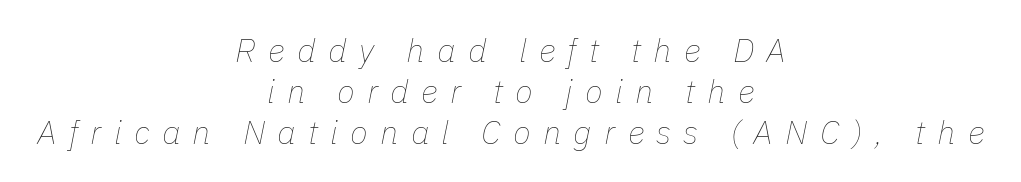
The image shows 33 px thin type, italic (leaning right); set centered, line spacing 1.24x, unusually wide letter spacing (+0.37 em), not underlined; low stroke contrast and a medium x-height.
